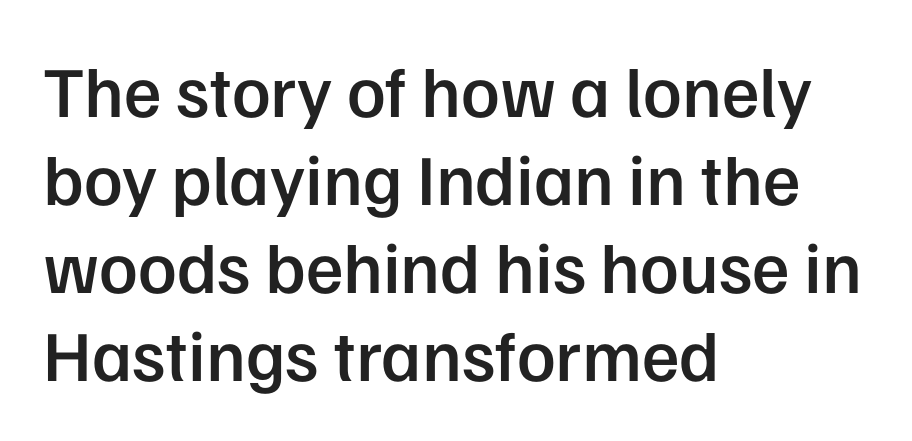
{"serif": "no", "italic": "no", "bold": "semi", "weight": "semibold", "width": "normal", "stroke_contrast": "low", "x_height": "medium", "monospaced": "no", "underline": "no", "align": "left", "line_spacing_ratio": 1.22, "letter_spacing": "normal", "letter_spacing_em": 0.0, "glyph_px": 72}
